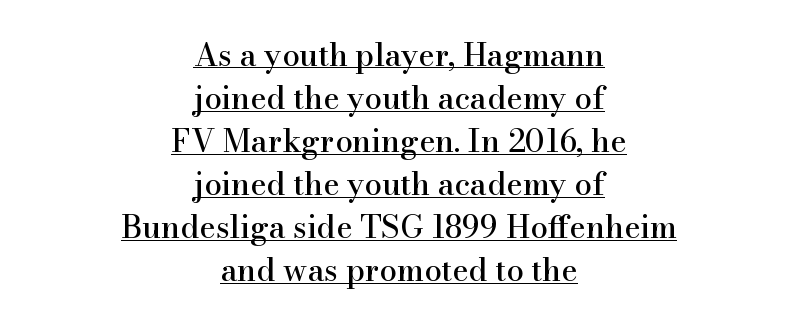
Glyph-to-glyph distance matches everyday printed text. The line-height multiplier appears to be the usual default. A centered setting, common on invitations and titles, is used for this passage. These lines are composed in type with serifs.
